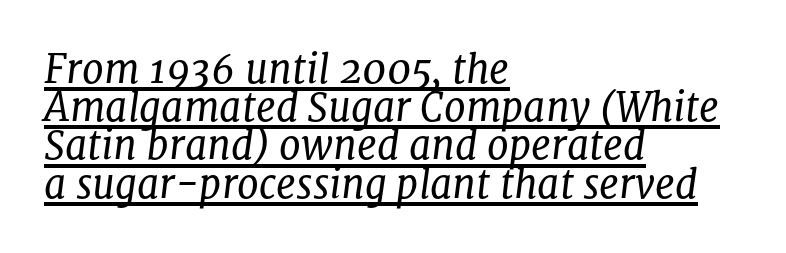
{"serif": "yes", "italic": "yes", "lean": "right", "slant_degrees": 8, "bold": "no", "weight": "regular", "width": "normal", "stroke_contrast": "low", "x_height": "medium", "monospaced": "no", "underline": "yes", "align": "left", "line_spacing": "tight", "line_spacing_ratio": 0.98, "letter_spacing": "normal", "letter_spacing_em": 0.0, "glyph_px": 39}
